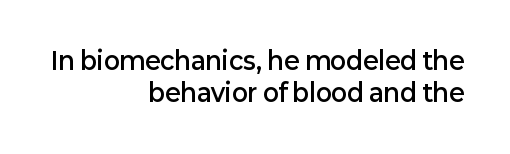
Stems and bowls a touch heavier than normal — semibold. These lines are set flush right with a ragged left edge. A normal amount of white space separates one row of letters from the next. If you drew a line through each stem, it would be perfectly vertical. Between one letter and the next there's only the usual sliver of space. The specimen omits any rule beneath the text block's lines.
